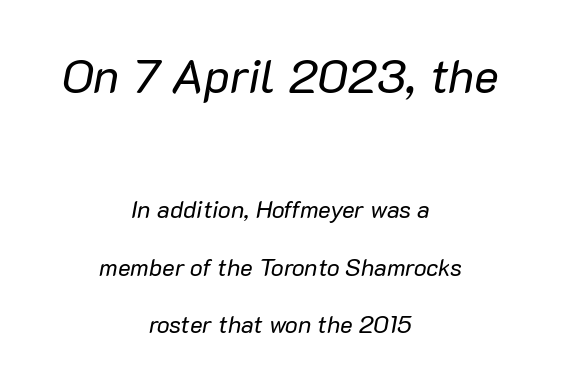
Q: Is the text bold? A: No.
Q: Is the text italic (slanted)? A: Yes, it leans right by about 10 degrees.
Q: Is the text underlined? A: No.
Q: How is the paragraph aligned? A: Centered.
Q: Is the spacing between letters normal or unusually wide? A: Normal.
Q: Is the spacing between lines tight, normal or loose? A: Loose.
Q: Which block of text is set in a larger size, the first (top) or the second (bottom)? A: The first (top) one.
Q: Width (condensed, normal, or wide)? A: Normal.
Q: Stroke contrast? A: Low.
Q: x-height? A: Medium.
Q: Monospaced? A: No.
